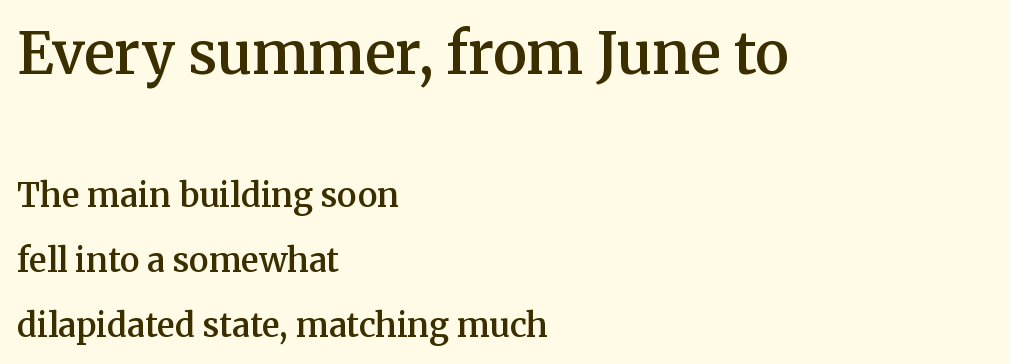
The passage shown is typed in a proportional face where columns would drift. Caption: semibold face, moderately heavy strokes. Notice the wide empty band between every row — that's loose leading. Vertical strokes here are truly vertical. No extra tracking has been applied to these lines. The composition opens big and finishes small.
